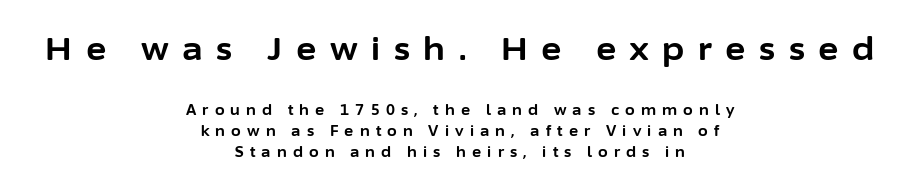
The image shows 31 px bold sans-serif type, upright; set centered, normal line spacing (1.47x), unusually wide letter spacing (+0.44 em), not underlined; the first (top) block is 2.21x larger; low stroke contrast and a medium x-height.
